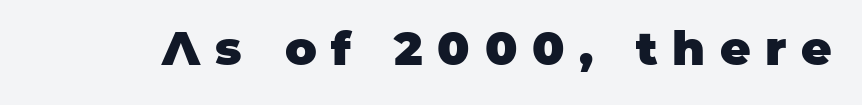
{"serif": "no", "italic": "no", "bold": "yes", "weight": "heavy", "width": "normal", "stroke_contrast": "low", "x_height": "large", "monospaced": "no", "underline": "no", "letter_spacing": "wide", "letter_spacing_em": 0.31, "glyph_px": 47}
